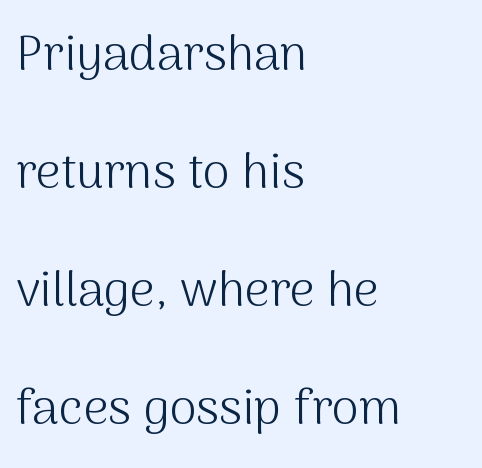
The image shows 49 px light sans-serif type, upright; set left-aligned, loose line spacing (2.41x), normal letter spacing, not underlined; medium stroke contrast and a medium x-height.
